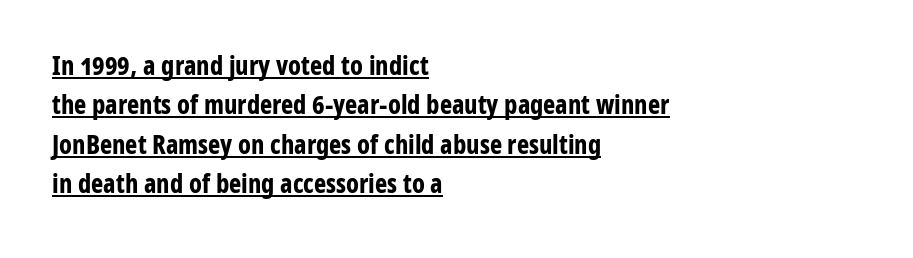
{"italic": "no", "bold": "yes", "underline": "yes", "align": "left", "line_spacing": "normal", "line_spacing_ratio": 1.51, "letter_spacing": "normal", "letter_spacing_em": 0.0, "glyph_px": 26}
